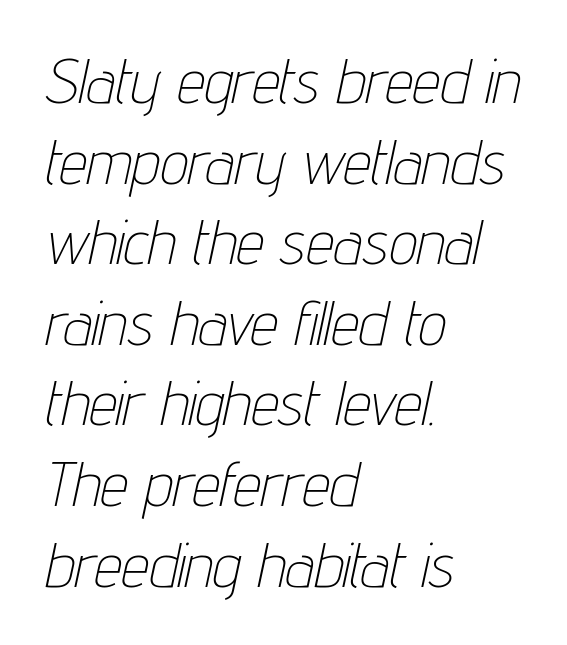
The image shows 62 px thin, condensed type, italic (leaning right); set left-aligned, normal line spacing (1.3x), normal letter spacing, not underlined; low stroke contrast and a medium x-height.
